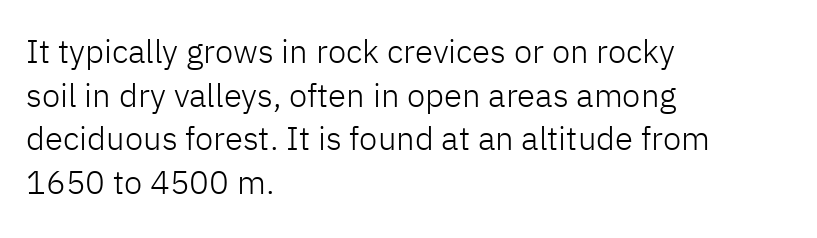
Q: Is the text bold? A: No.
Q: Is the text italic (slanted)? A: No, it is upright.
Q: Is the typeface a serif or a sans-serif typeface? A: Sans-serif.
Q: Is the text underlined? A: No.
Q: How is the paragraph aligned? A: Left-aligned.
Q: Is the spacing between letters normal or unusually wide? A: Normal.
Q: Is the spacing between lines tight, normal or loose? A: Normal.
Q: Width (condensed, normal, or wide)? A: Normal.
Q: Stroke contrast? A: Low.
Q: x-height? A: Medium.
Q: Monospaced? A: No.
